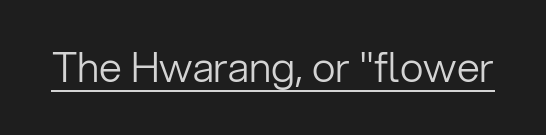
{"serif": "no", "italic": "no", "bold": "no", "weight": "light", "width": "normal", "stroke_contrast": "low", "x_height": "medium", "monospaced": "no", "underline": "yes", "letter_spacing": "normal", "letter_spacing_em": 0.0, "glyph_px": 41}
